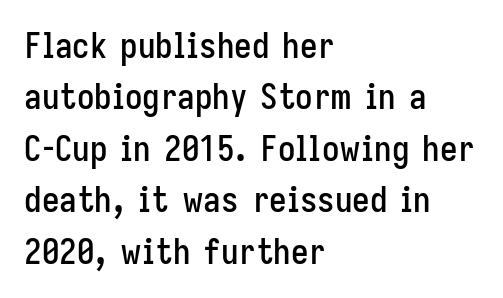
Q: Is the text italic (slanted)? A: No, it is upright.
Q: Is the typeface a serif or a sans-serif typeface? A: Sans-serif.
Q: Is the text underlined? A: No.
Q: How is the paragraph aligned? A: Left-aligned.
Q: Is the spacing between letters normal or unusually wide? A: Normal.
Q: Is the spacing between lines tight, normal or loose? A: Normal.
Q: Width (condensed, normal, or wide)? A: Condensed.
Q: Stroke contrast? A: Low.
Q: x-height? A: Medium.
Q: Monospaced? A: No.
